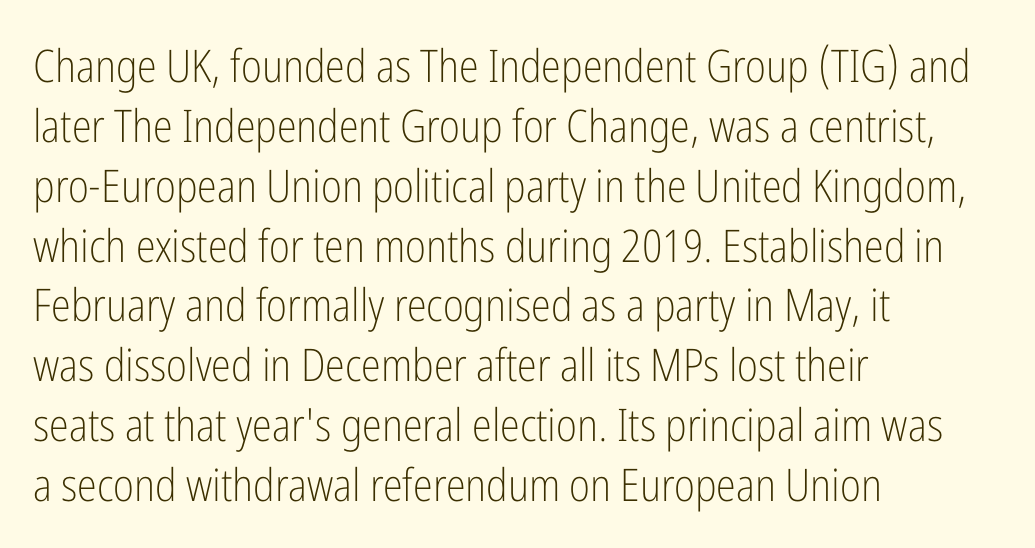
The image shows 45 px light, condensed sans-serif type, upright; set left-aligned, normal line spacing (1.33x), normal letter spacing, not underlined; low stroke contrast and a medium x-height.
